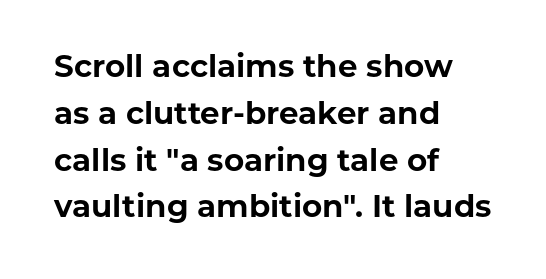
The characters look thick and weighty, a clear bold. Quick note: underline off. The text block is weighted toward the left margin, trailing off unevenly rightward. You can tell it's not italic because the verticals are truly vertical.
